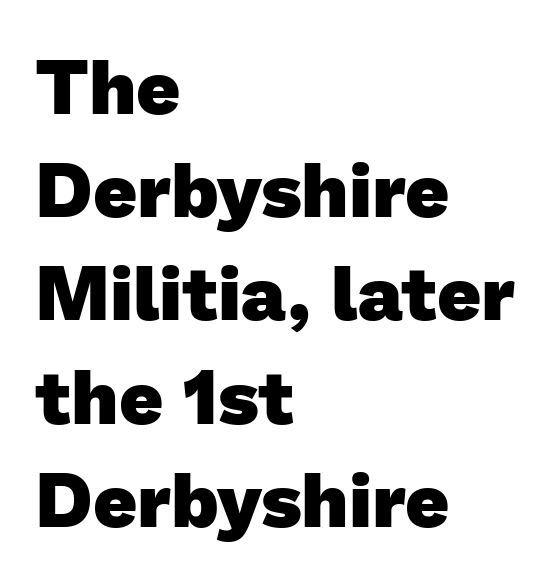
Any mark beneath the type? The region is blank. Is the type bold? Yes — the strokes are clearly thick and heavy. Horizontal alignment here is leftward, the default for most running prose. Standard letterfit; no display-style spreading of the glyphs.
